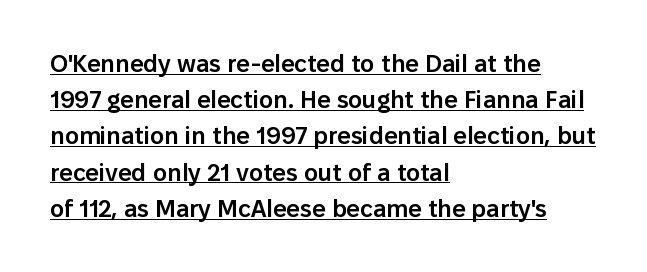
{"italic": "no", "bold": "semi", "underline": "yes", "align": "left", "line_spacing": "normal", "line_spacing_ratio": 1.51, "letter_spacing": "normal", "letter_spacing_em": 0.0, "glyph_px": 24}
